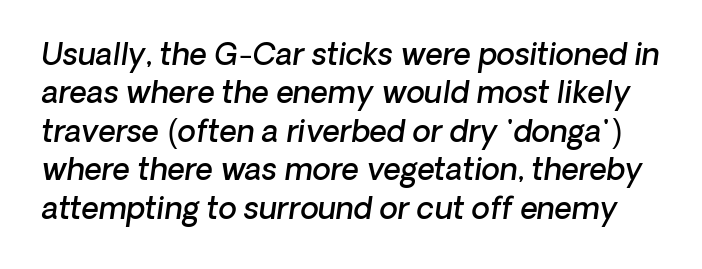
The image shows 30 px semibold sans-serif type; set normal line spacing (1.28x), normal letter spacing, not underlined; low stroke contrast and a medium x-height.
